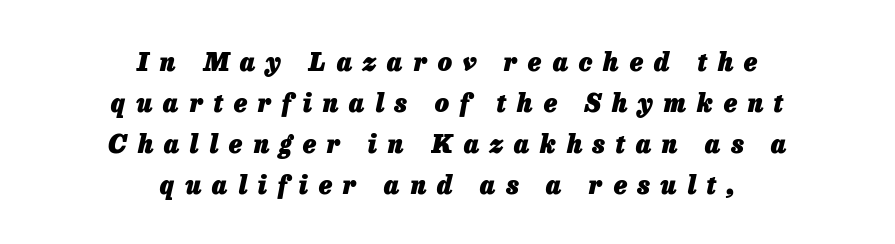
Q: Is the text bold? A: Yes.
Q: Is the text italic (slanted)? A: Yes, it leans right by about 13 degrees.
Q: Is the text underlined? A: No.
Q: How is the paragraph aligned? A: Centered.
Q: Is the spacing between letters normal or unusually wide? A: Unusually wide.
Q: Is the spacing between lines tight, normal or loose? A: Normal.
